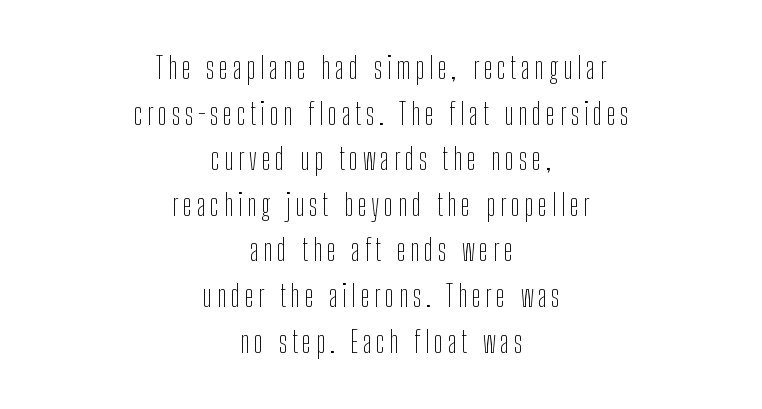
{"serif": "no", "italic": "no", "bold": "no", "weight": "thin", "width": "condensed", "stroke_contrast": "low", "x_height": "medium", "monospaced": "no", "underline": "no", "align": "center", "line_spacing": "normal", "line_spacing_ratio": 1.52, "glyph_px": 30}
